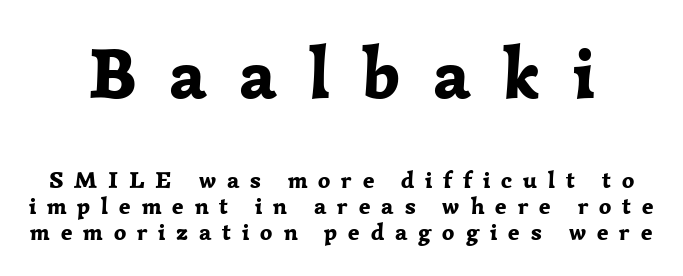
Q: Is the text bold? A: Yes.
Q: Is the text italic (slanted)? A: No, it is upright.
Q: Is the typeface a serif or a sans-serif typeface? A: Serif.
Q: Is the text underlined? A: No.
Q: Is the spacing between letters normal or unusually wide? A: Unusually wide.
Q: Is the spacing between lines tight, normal or loose? A: Tight.
Q: Which block of text is set in a larger size, the first (top) or the second (bottom)? A: The first (top) one.
Q: Width (condensed, normal, or wide)? A: Normal.
Q: Stroke contrast? A: Low.
Q: x-height? A: Medium.
Q: Monospaced? A: No.
